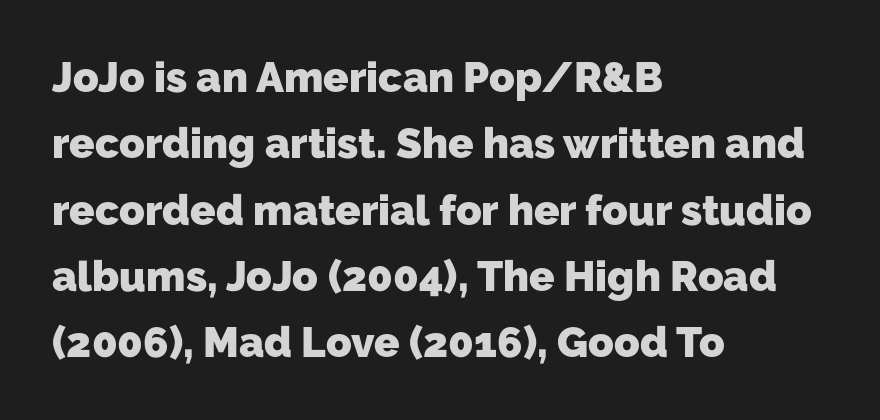
{"serif": "no", "bold": "yes", "weight": "heavy", "width": "normal", "stroke_contrast": "low", "x_height": "medium", "monospaced": "no", "underline": "no", "align": "left", "line_spacing": "normal", "line_spacing_ratio": 1.58, "letter_spacing": "normal", "letter_spacing_em": 0.0, "glyph_px": 42}
